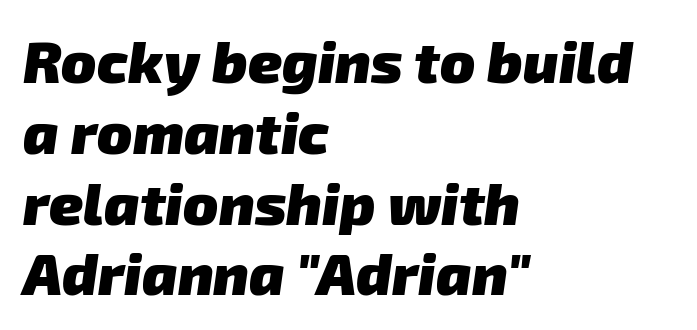
The image shows 58 px heavy sans-serif type; set left-aligned, line spacing 1.22x, normal letter spacing, not underlined; low stroke contrast and a medium x-height.
